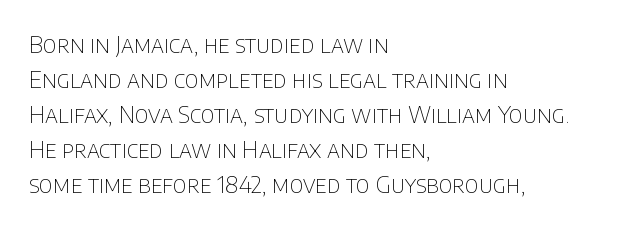
Q: Is the text bold? A: No.
Q: Is the text italic (slanted)? A: No, it is upright.
Q: Is the text underlined? A: No.
Q: How is the paragraph aligned? A: Left-aligned.
Q: Is the spacing between letters normal or unusually wide? A: Normal.
Q: Is the spacing between lines tight, normal or loose? A: Normal.
